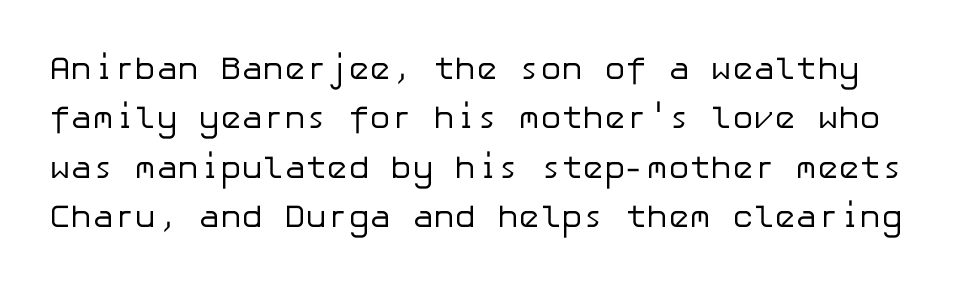
{"serif": "no", "italic": "no", "bold": "no", "weight": "regular", "width": "normal", "stroke_contrast": "low", "x_height": "medium", "underline": "no", "line_spacing": "normal", "line_spacing_ratio": 1.54, "letter_spacing": "normal", "letter_spacing_em": 0.0, "glyph_px": 32}
